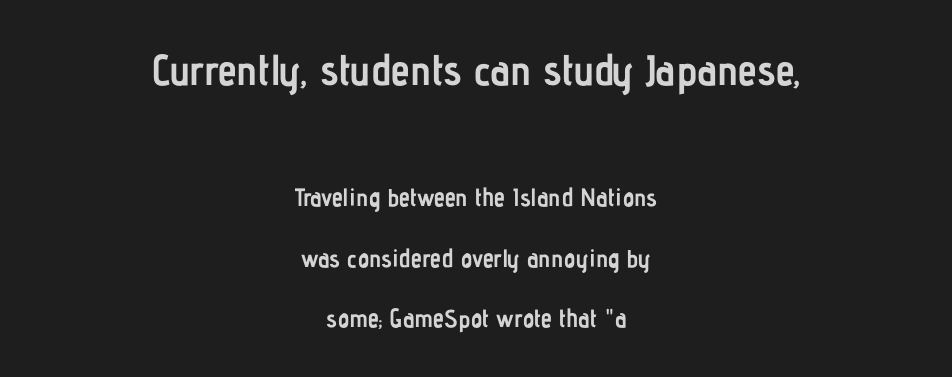
Q: Is the text bold? A: Yes.
Q: Is the text italic (slanted)? A: No, it is upright.
Q: Is the typeface a serif or a sans-serif typeface? A: Sans-serif.
Q: Is the text underlined? A: No.
Q: How is the paragraph aligned? A: Centered.
Q: Is the spacing between letters normal or unusually wide? A: Normal.
Q: Is the spacing between lines tight, normal or loose? A: Loose.
Q: Which block of text is set in a larger size, the first (top) or the second (bottom)? A: The first (top) one.
Q: Width (condensed, normal, or wide)? A: Condensed.
Q: Stroke contrast? A: Low.
Q: x-height? A: Medium.
Q: Monospaced? A: No.
